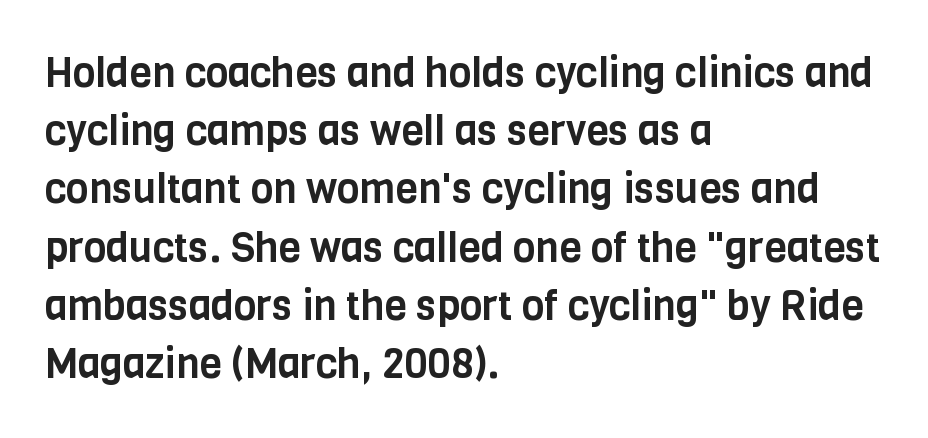
Looks like regular typesetting: each glyph gets only the width it needs. What's the leading like? Ordinary, nothing unusual. The typography opts for an upright posture over an oblique one. Beneath every word, the page is bare. Line starts are locked; line ends wander.
